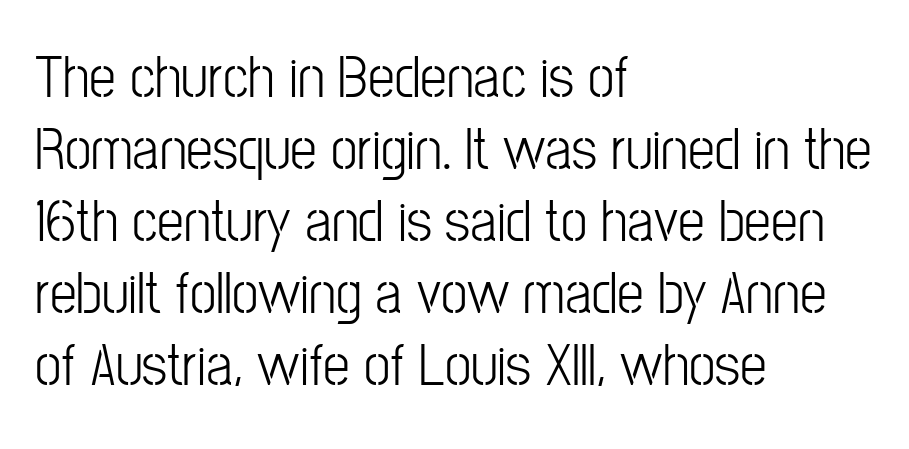
Q: Is the text italic (slanted)? A: No, it is upright.
Q: Is the typeface a serif or a sans-serif typeface? A: Sans-serif.
Q: Is the text underlined? A: No.
Q: How is the paragraph aligned? A: Left-aligned.
Q: Is the spacing between letters normal or unusually wide? A: Normal.
Q: Width (condensed, normal, or wide)? A: Condensed.
Q: Stroke contrast? A: Low.
Q: x-height? A: Medium.
Q: Monospaced? A: No.
